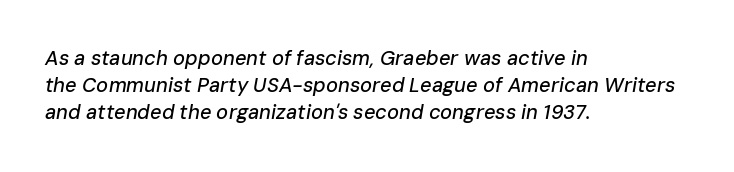
The image shows 20 px text type, italic (leaning right); set left-aligned, normal line spacing (1.36x), normal letter spacing, not underlined.
